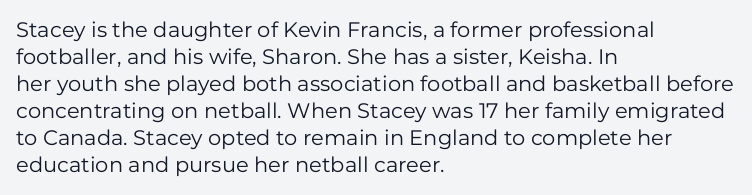
The image shows 21 px text type, upright; set left-aligned, normal line spacing (1.29x), normal letter spacing, not underlined.
